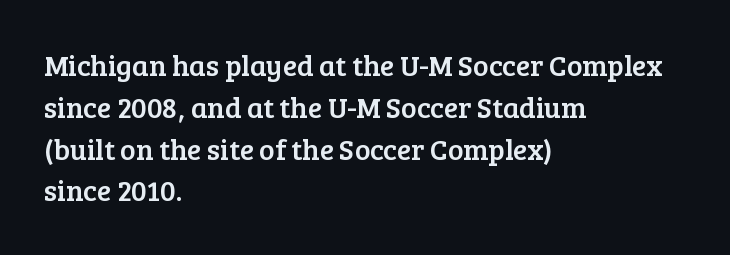
The image shows 29 px serif type, upright; set left-aligned, normal line spacing (1.44x), normal letter spacing, not underlined; low stroke contrast and a medium x-height.
